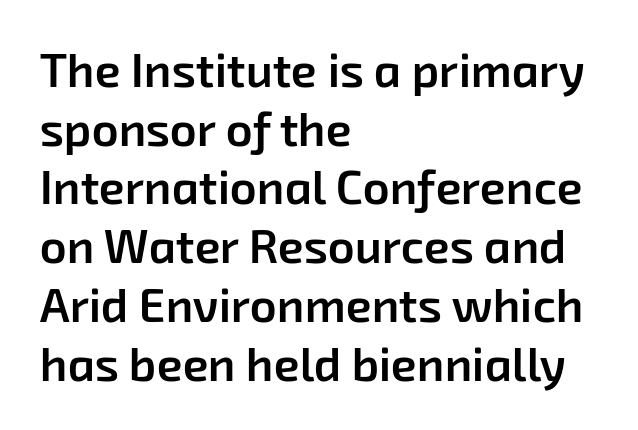
Q: Is the text bold? A: Semi-bold.
Q: Is the typeface a serif or a sans-serif typeface? A: Sans-serif.
Q: Is the text underlined? A: No.
Q: How is the paragraph aligned? A: Left-aligned.
Q: Is the spacing between letters normal or unusually wide? A: Normal.
Q: Is the spacing between lines tight, normal or loose? A: Normal.
Q: Width (condensed, normal, or wide)? A: Normal.
Q: Stroke contrast? A: Low.
Q: x-height? A: Medium.
Q: Monospaced? A: No.
